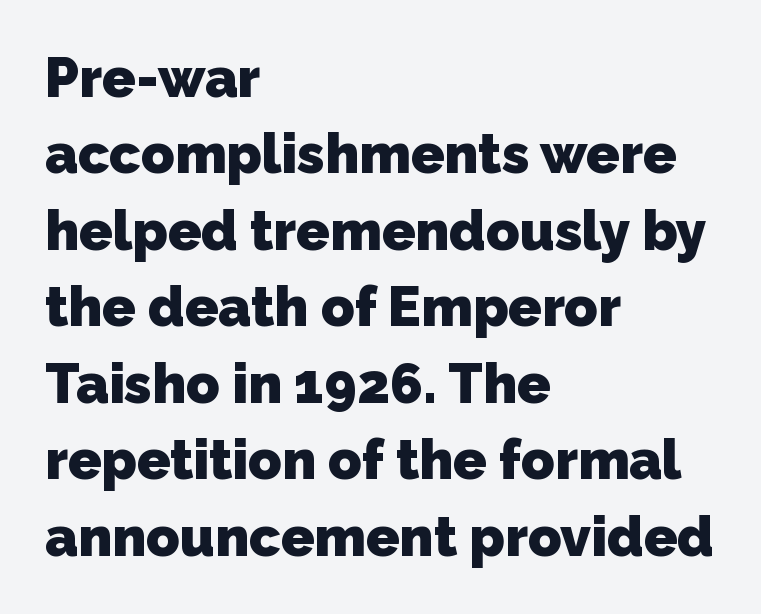
Q: Is the text bold? A: Yes.
Q: Is the typeface a serif or a sans-serif typeface? A: Sans-serif.
Q: Is the text underlined? A: No.
Q: How is the paragraph aligned? A: Left-aligned.
Q: Is the spacing between letters normal or unusually wide? A: Normal.
Q: Is the spacing between lines tight, normal or loose? A: Normal.
Q: Width (condensed, normal, or wide)? A: Normal.
Q: Stroke contrast? A: Low.
Q: x-height? A: Medium.
Q: Monospaced? A: No.
